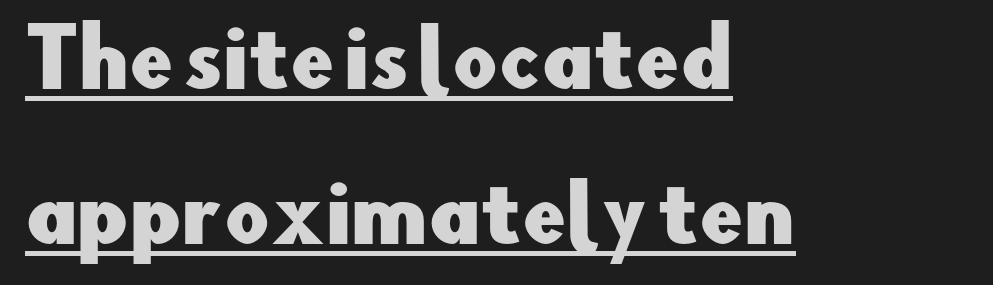
This sample uses plain, unmodified letter spacing. Character widths vary here, with narrow letters taking less room than wide ones. What kind of face is this? One without serifs — a sans. How would I describe the line gaps? Wide and relaxed.
